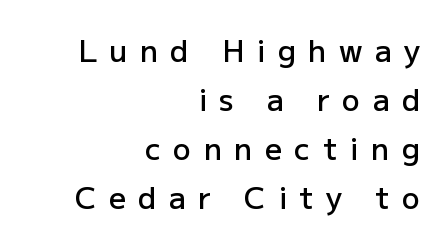
{"serif": "no", "italic": "no", "bold": "semi", "weight": "semibold", "width": "normal", "stroke_contrast": "low", "x_height": "medium", "monospaced": "no", "underline": "no", "align": "right", "line_spacing": "normal", "line_spacing_ratio": 1.63, "letter_spacing": "wide", "letter_spacing_em": 0.41, "glyph_px": 30}
